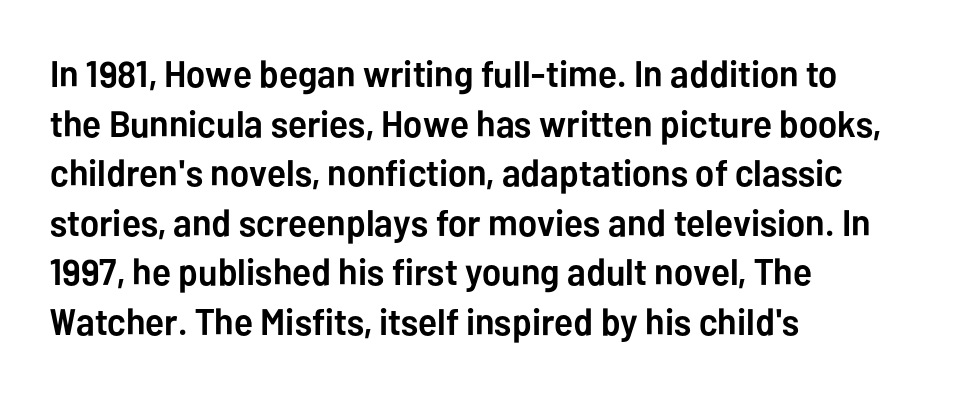
{"serif": "no", "italic": "no", "bold": "yes", "weight": "semibold", "width": "normal", "stroke_contrast": "low", "x_height": "medium", "monospaced": "no", "underline": "no", "align": "left", "line_spacing": "normal", "line_spacing_ratio": 1.34, "letter_spacing": "normal", "letter_spacing_em": 0.0, "glyph_px": 37}
